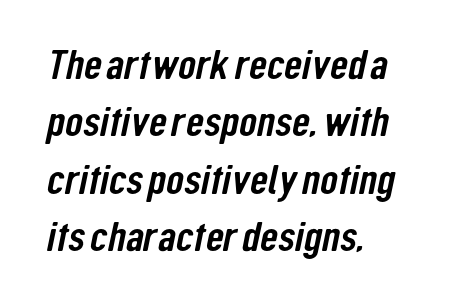
Is the letter spacing exaggerated? No — it looks like the ordinary default. Caption: multi-line text, flush left, ragged right. Descenders are the only things crossing below the line. Think of a printed novel: that variable character pitch is what you see here. These lines are composed in type without serifs.
